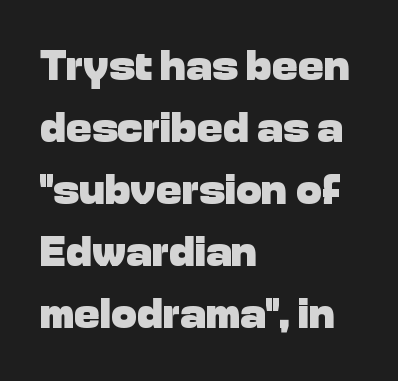
The gaps between neighbouring characters are ordinary and unremarkable. Italic: no, the glyphs are upright roman. Strong, thick strokes mark this as bold type. Normally led — the rows are evenly, conventionally spaced. The rendering uses natural spacing where letterforms have individual widths. These lines stack with their left ends in a neat column.
